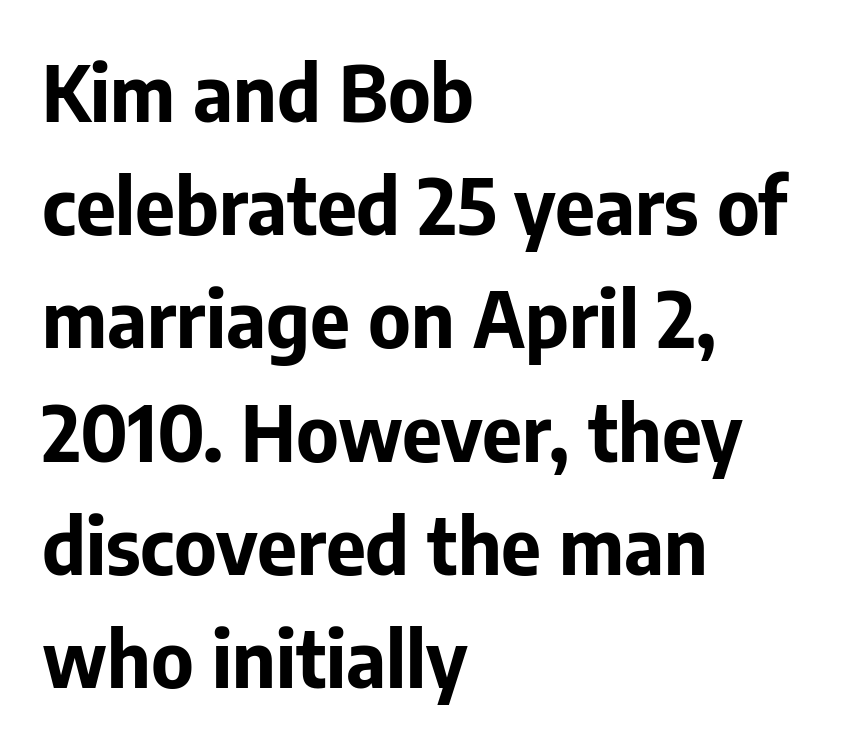
The image shows 77 px bold sans-serif type, upright; set left-aligned, normal line spacing (1.47x), normal letter spacing, not underlined; low stroke contrast and a medium x-height.
